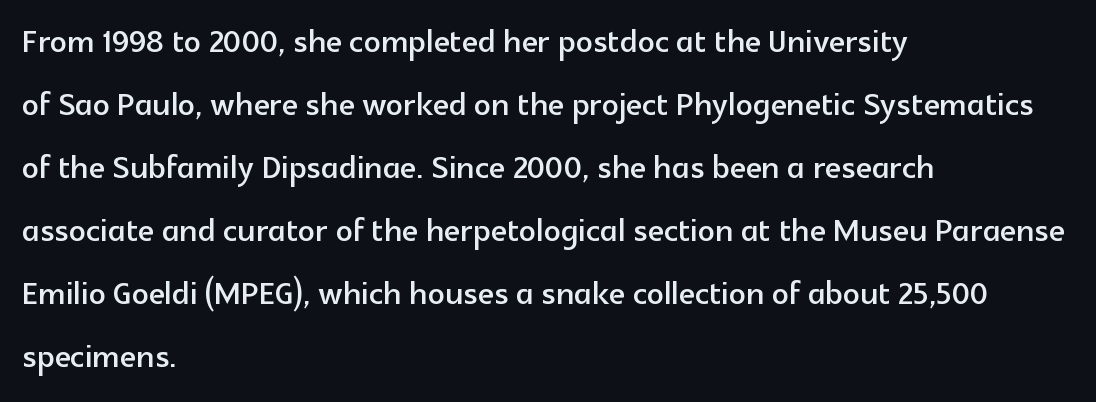
{"serif": "no", "italic": "no", "width": "normal", "x_height": "medium", "monospaced": "no", "underline": "no", "align": "left", "line_spacing": "normal", "line_spacing_ratio": 1.5, "letter_spacing": "normal", "letter_spacing_em": 0.0, "glyph_px": 42}
